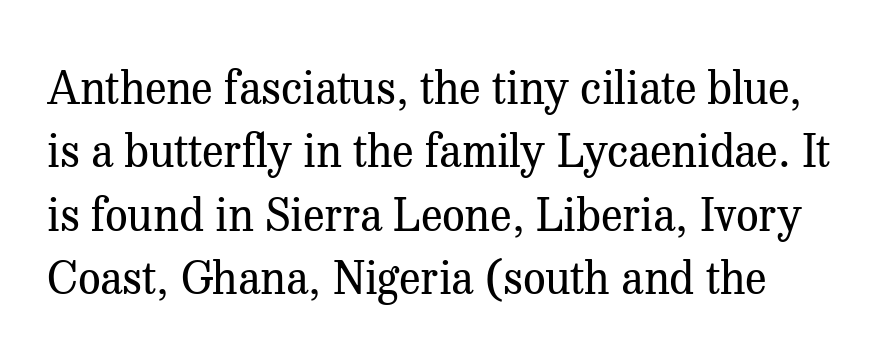
{"serif": "yes", "italic": "no", "bold": "no", "weight": "regular", "width": "normal", "stroke_contrast": "medium", "x_height": "medium", "monospaced": "no", "underline": "no", "line_spacing": "normal", "line_spacing_ratio": 1.41, "letter_spacing": "normal", "letter_spacing_em": 0.0, "glyph_px": 45}
